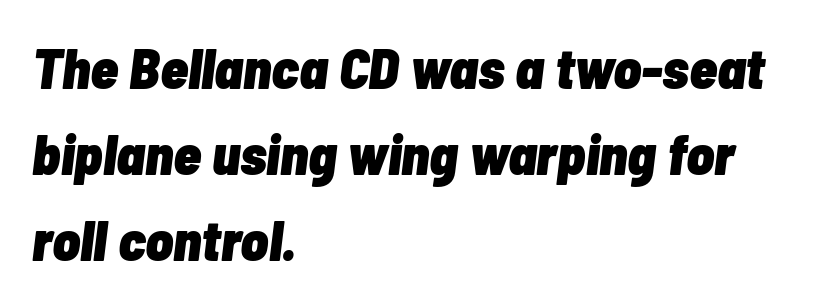
{"italic": "yes", "lean": "right", "slant_degrees": 7, "bold": "yes", "weight": "heavy", "width": "condensed", "stroke_contrast": "low", "x_height": "medium", "monospaced": "no", "underline": "no", "align": "left", "line_spacing": "normal", "line_spacing_ratio": 1.51, "letter_spacing": "normal", "letter_spacing_em": 0.0, "glyph_px": 57}
